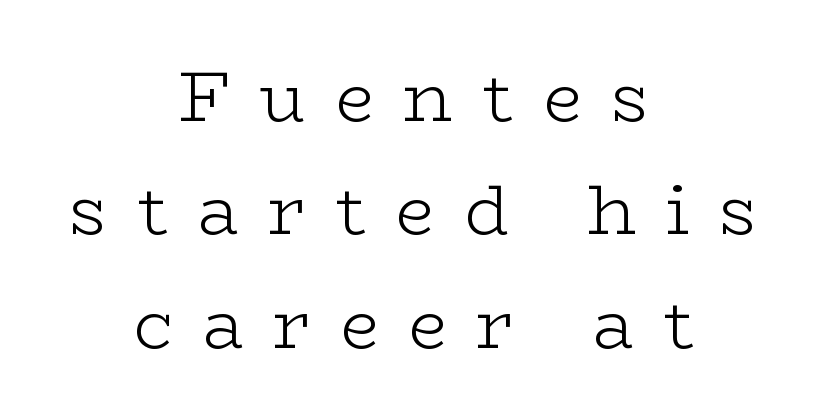
The image shows 70 px light, wide serif type, upright; set centered, normal line spacing (1.62x), unusually wide letter spacing (+0.42 em), not underlined; low stroke contrast and a medium x-height.
